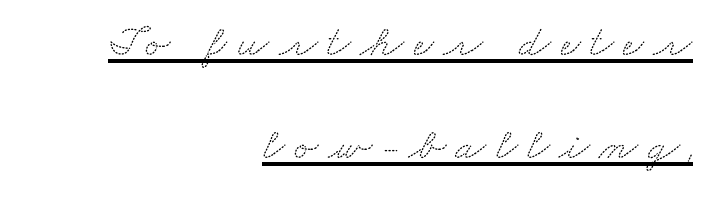
The image shows 45 px wide serif type; set right-aligned, loose line spacing (2.28x), unusually wide letter spacing (+0.21 em), underlined; medium stroke contrast and a small x-height.
